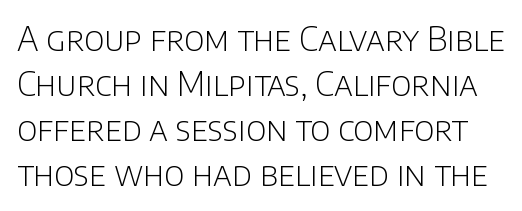
Q: Is the text bold? A: No.
Q: Is the text italic (slanted)? A: No, it is upright.
Q: Is the typeface a serif or a sans-serif typeface? A: Sans-serif.
Q: Is the text underlined? A: No.
Q: Is the spacing between letters normal or unusually wide? A: Normal.
Q: Is the spacing between lines tight, normal or loose? A: Normal.
Q: Width (condensed, normal, or wide)? A: Normal.
Q: Stroke contrast? A: Low.
Q: x-height? A: Large.
Q: Monospaced? A: No.
